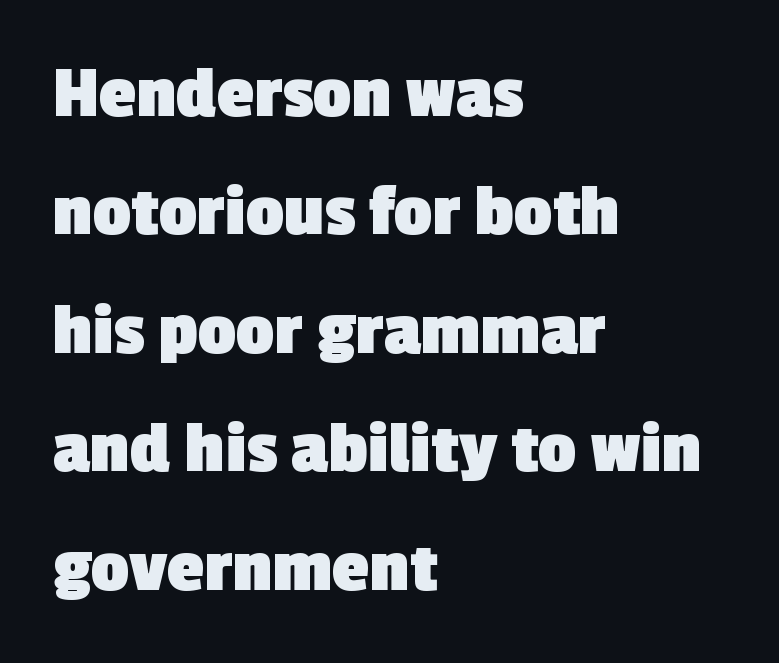
You'd pick this weight for a headline — it's a proper bold. The passage shown is typed in a proportional face where columns would drift. The rendering anchors every line to the left-hand side. Successive baselines arrive at the customary interval. The gap between lines stays unmarked.
